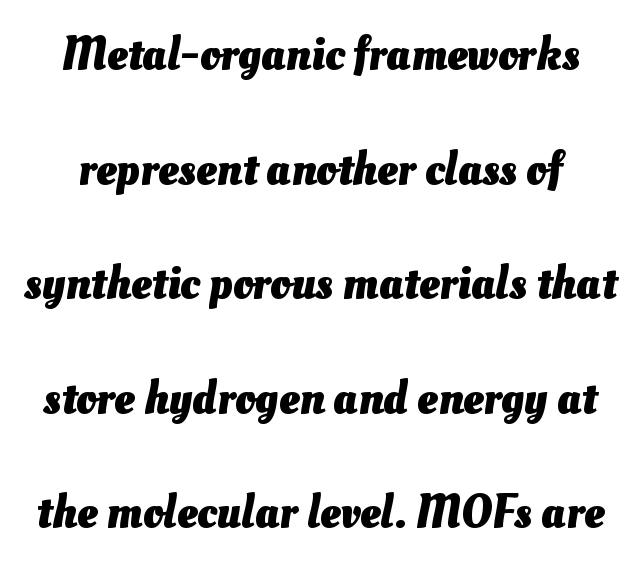
Q: Is the text bold? A: Yes.
Q: Is the text underlined? A: No.
Q: Is the spacing between letters normal or unusually wide? A: Normal.
Q: Is the spacing between lines tight, normal or loose? A: Loose.
Q: Width (condensed, normal, or wide)? A: Normal.
Q: Stroke contrast? A: Medium.
Q: x-height? A: Small.
Q: Monospaced? A: No.
